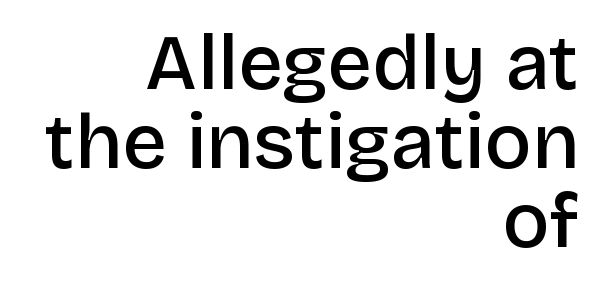
Emphasis by weight is partial: semibold. Style check: upright. This is sans-serif lettering, the kind often seen on screens and signage. Horizontally, the lines are justified to the trailing edge only. You could not count columns in this text — the font is proportionally spaced. The strip under each line holds only bare page.
